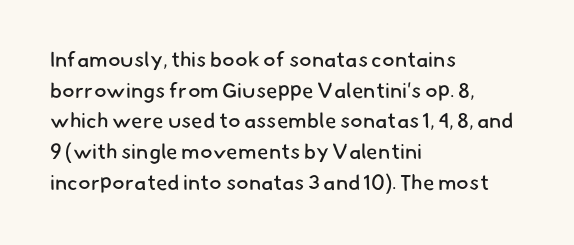
The image shows 21 px text type; set left-aligned, normal line spacing (1.46x), normal letter spacing, not underlined.
